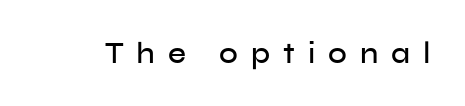
Quick note: underline off. Regarding serifs, this sample does without them. Every stem runs plumb, perpendicular to the baseline. The letters advance in unequal steps, a hallmark of proportional type.
